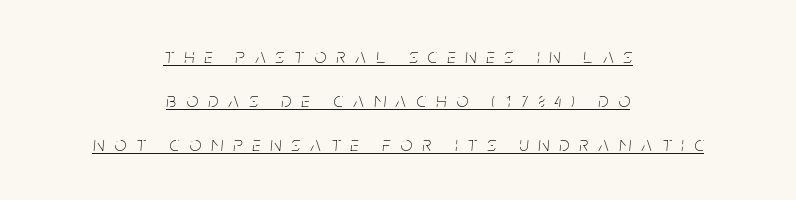
Q: Is the text bold? A: No.
Q: Is the text italic (slanted)? A: Yes, it leans right by about 5 degrees.
Q: Is the text underlined? A: Yes.
Q: How is the paragraph aligned? A: Centered.
Q: Is the spacing between letters normal or unusually wide? A: Unusually wide.
Q: Is the spacing between lines tight, normal or loose? A: Loose.
